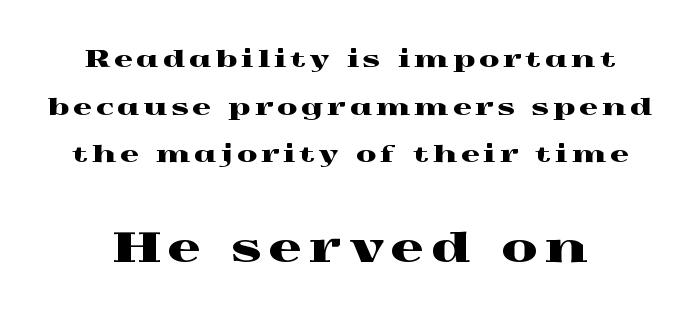
{"serif": "yes", "italic": "no", "width": "wide", "x_height": "medium", "monospaced": "no", "underline": "no", "line_spacing": "loose", "line_spacing_ratio": 2.07, "larger_block": "second", "size_ratio": 1.78, "glyph_px": 41}
